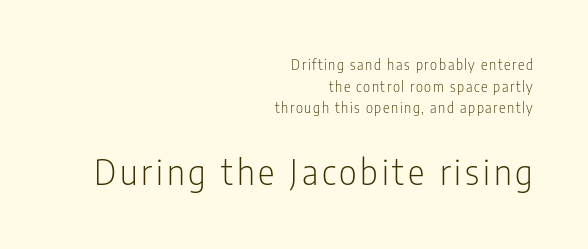
The image shows 35 px light, condensed sans-serif type, upright; set right-aligned, normal line spacing (1.55x), not underlined; the second (bottom) block is 2.5x larger; low stroke contrast and a medium x-height.
